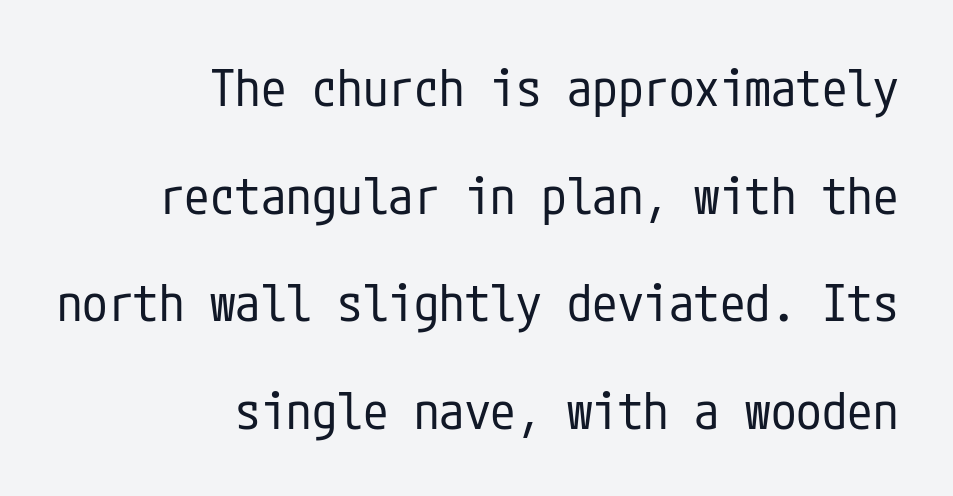
{"serif": "no", "italic": "no", "bold": "no", "weight": "regular", "width": "condensed", "stroke_contrast": "low", "x_height": "medium", "underline": "no", "align": "right", "line_spacing": "loose", "line_spacing_ratio": 2.11, "letter_spacing": "normal", "letter_spacing_em": 0.0, "glyph_px": 51}
